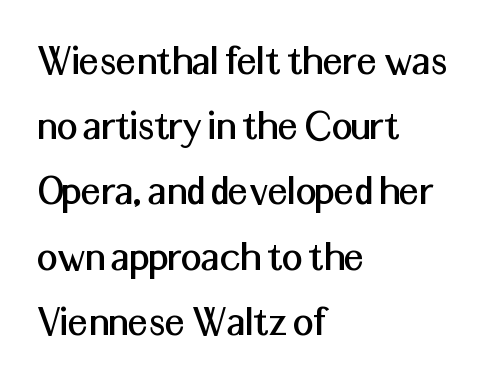
{"serif": "no", "italic": "no", "width": "normal", "stroke_contrast": "medium", "x_height": "medium", "monospaced": "no", "underline": "no", "align": "left", "line_spacing": "normal", "line_spacing_ratio": 1.45, "letter_spacing": "normal", "letter_spacing_em": 0.0, "glyph_px": 45}
